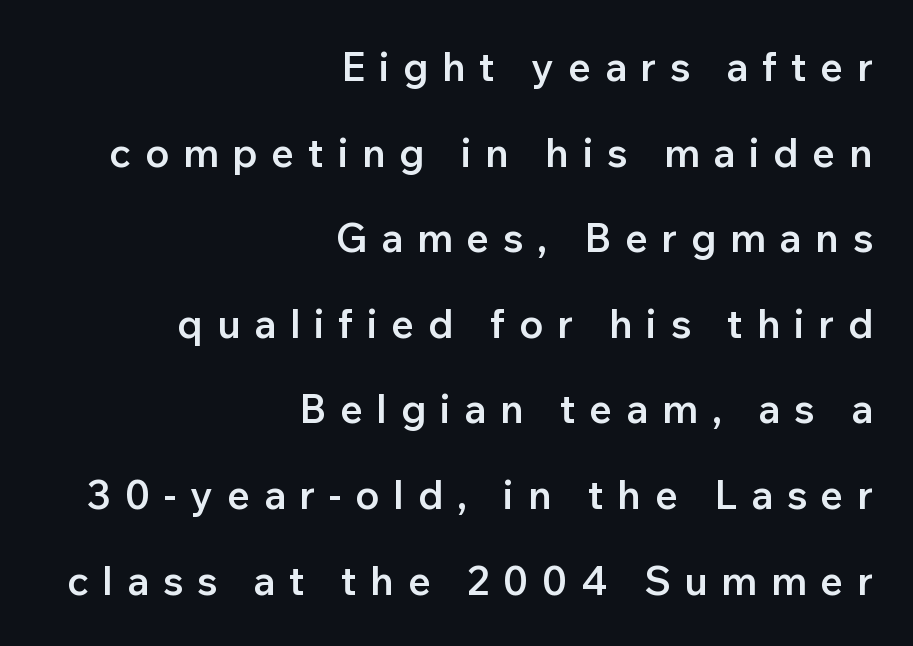
Inter-character spacing is expanded well beyond the font's built-in metrics. Type without underlining. Character widths vary here, with narrow letters taking less room than wide ones. Check where the strokes stop: nothing finishes them off — pure sans.
